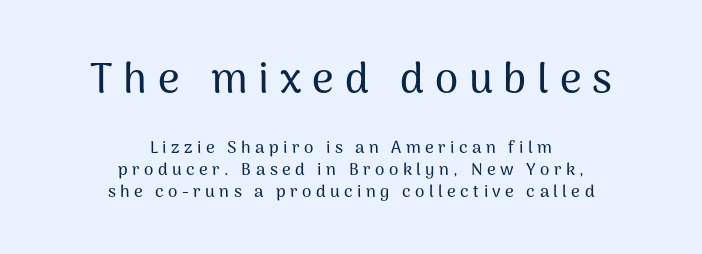
Q: Is the text italic (slanted)? A: No, it is upright.
Q: Is the typeface a serif or a sans-serif typeface? A: Sans-serif.
Q: Is the text underlined? A: No.
Q: How is the paragraph aligned? A: Centered.
Q: Is the spacing between letters normal or unusually wide? A: Unusually wide.
Q: Is the spacing between lines tight, normal or loose? A: Normal.
Q: Which block of text is set in a larger size, the first (top) or the second (bottom)? A: The first (top) one.
Q: Width (condensed, normal, or wide)? A: Normal.
Q: Stroke contrast? A: Medium.
Q: x-height? A: Medium.
Q: Monospaced? A: No.
